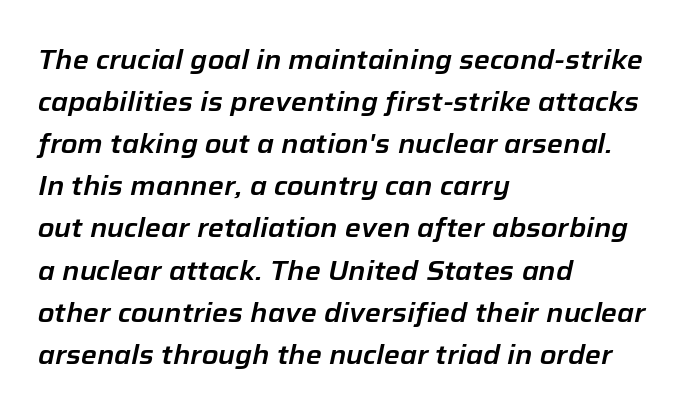
The image shows 27 px text type, italic (leaning right); set left-aligned, normal line spacing (1.56x), normal letter spacing, not underlined.
